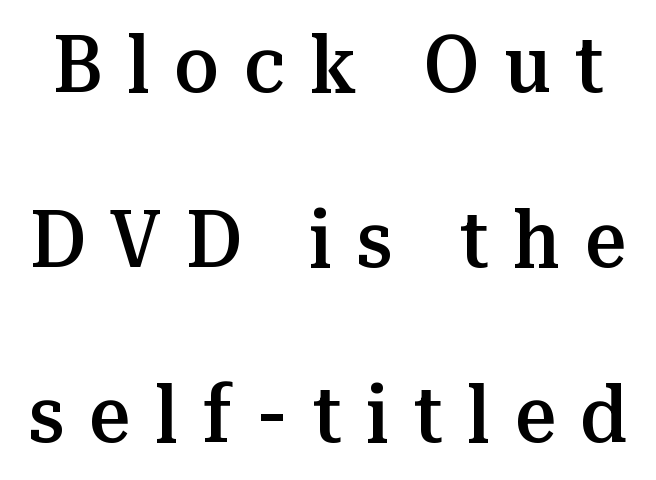
{"serif": "yes", "italic": "no", "bold": "semi", "weight": "semibold", "width": "normal", "stroke_contrast": "medium", "x_height": "medium", "monospaced": "no", "underline": "no", "line_spacing": "loose", "line_spacing_ratio": 2.19, "letter_spacing": "wide", "letter_spacing_em": 0.31, "glyph_px": 80}
